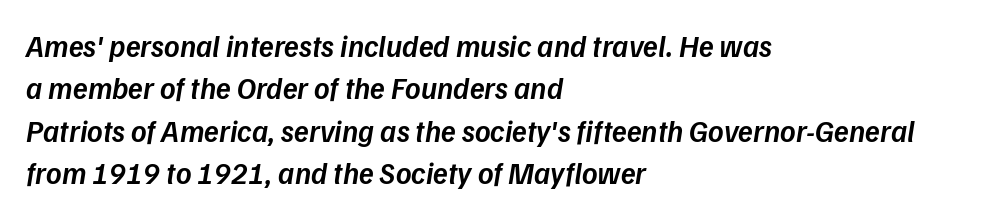
The image shows 30 px semibold type, italic (leaning right); set left-aligned, normal line spacing (1.41x), normal letter spacing, not underlined; low stroke contrast and a medium x-height.
